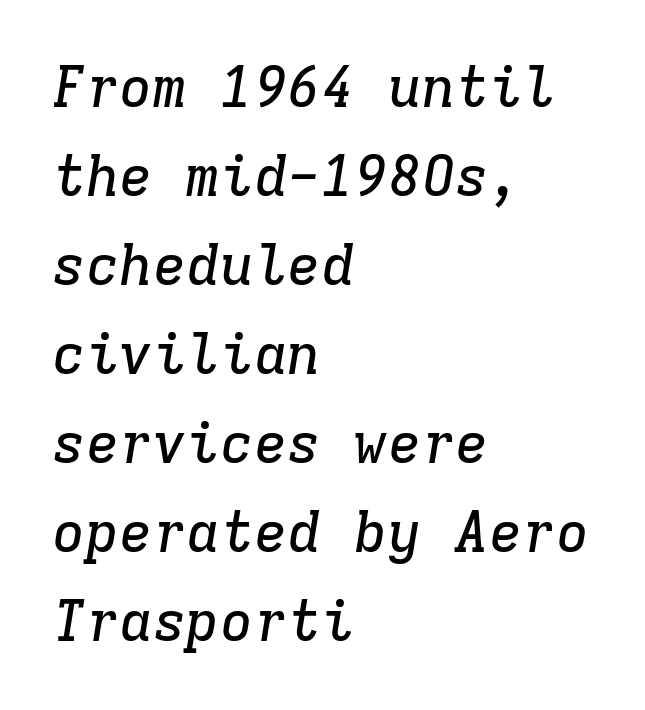
Is there much room between lines? A standard amount, neither cramped nor airy. Do the characters align in a grid? Yes, the font is monospaced. Check where the strokes stop: tiny serifs finish them off. Does extra space separate the letters? No, they use regular spacing. The passage shown leans; its letterforms are oblique.
